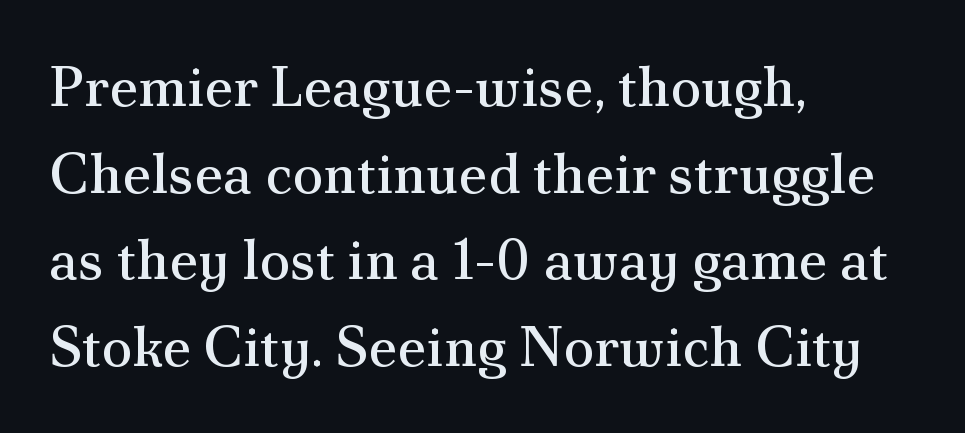
{"serif": "yes", "italic": "no", "bold": "no", "weight": "regular", "width": "normal", "stroke_contrast": "medium", "x_height": "small", "monospaced": "no", "underline": "no", "align": "left", "line_spacing": "normal", "line_spacing_ratio": 1.52, "letter_spacing": "normal", "letter_spacing_em": 0.0, "glyph_px": 57}
